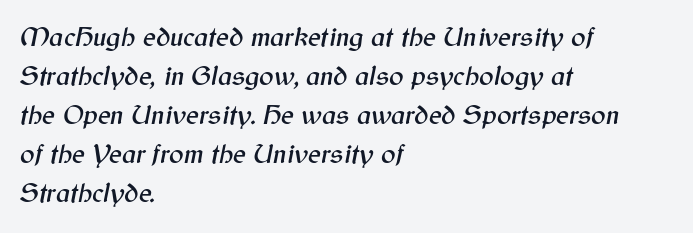
{"italic": "yes", "lean": "right", "slant_degrees": 12, "underline": "no", "align": "left", "line_spacing": "normal", "line_spacing_ratio": 1.44, "letter_spacing": "normal", "letter_spacing_em": 0.0, "glyph_px": 27}
